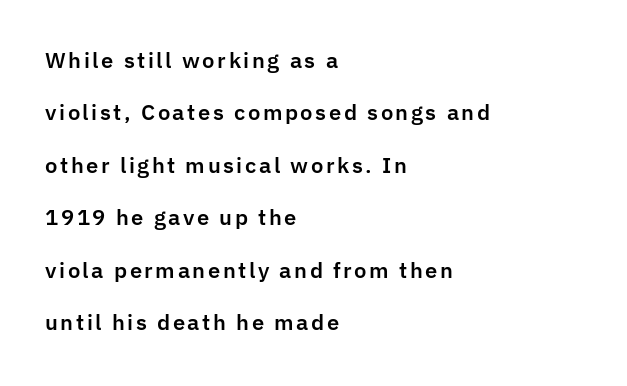
{"italic": "no", "underline": "no", "align": "left", "line_spacing": "loose", "line_spacing_ratio": 2.5, "glyph_px": 21}
